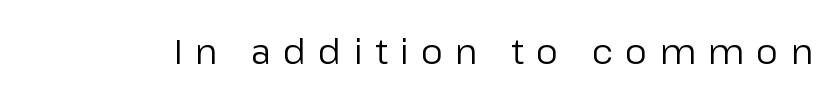
Note the varied advance widths — an 'i' is clearly narrower than an 'm'. The rendering shows plain stroke endings on the letterforms — a sans-serif design. The tracking jumps out immediately: characters are airy and widely separated. Italic: no, the glyphs are upright roman. Any mark beneath the type? The region is blank. The typesetting does not lean heavy: it is not bold.
